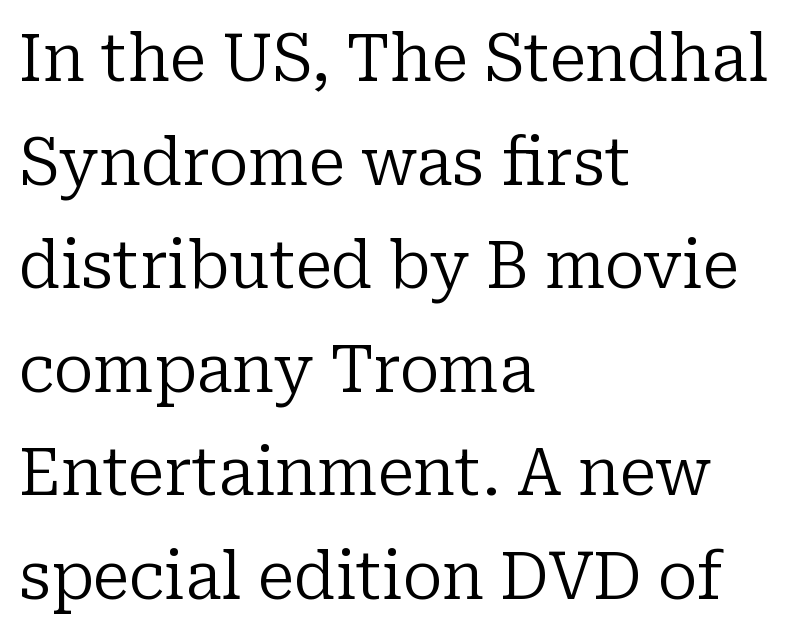
{"serif": "yes", "italic": "no", "bold": "no", "weight": "regular", "width": "normal", "stroke_contrast": "low", "x_height": "medium", "monospaced": "no", "underline": "no", "align": "left", "line_spacing": "normal", "line_spacing_ratio": 1.57, "letter_spacing": "normal", "letter_spacing_em": 0.0, "glyph_px": 66}
